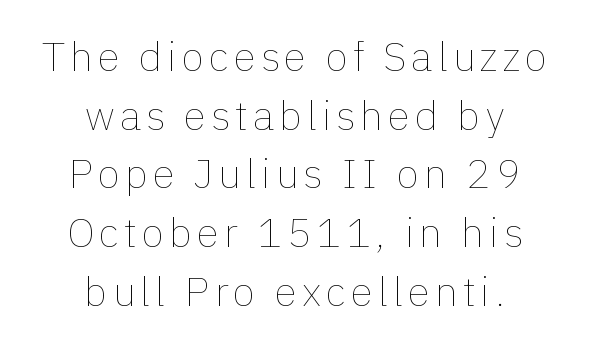
Q: Is the text bold? A: No.
Q: Is the text italic (slanted)? A: No, it is upright.
Q: Is the text underlined? A: No.
Q: How is the paragraph aligned? A: Centered.
Q: Is the spacing between lines tight, normal or loose? A: Normal.
Q: Width (condensed, normal, or wide)? A: Normal.
Q: x-height? A: Medium.
Q: Monospaced? A: No.
